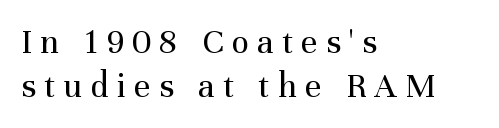
{"serif": "yes", "italic": "no", "bold": "no", "weight": "regular", "width": "normal", "stroke_contrast": "medium", "x_height": "medium", "monospaced": "no", "underline": "no", "align": "left", "line_spacing_ratio": 1.22, "letter_spacing": "wide", "letter_spacing_em": 0.23, "glyph_px": 36}
